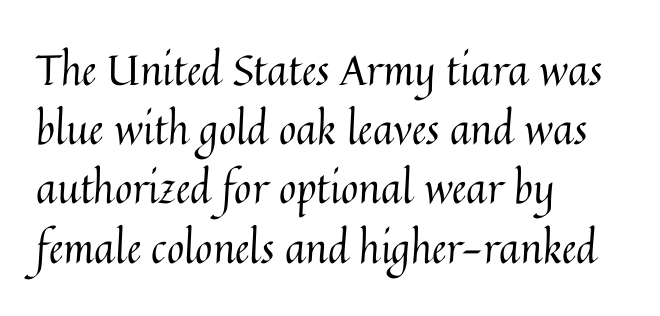
Summary of weight: not heavy and not bold. Casual observation: everything's shoved over to the left. The passage shown stacks its lines at a standard gap.
